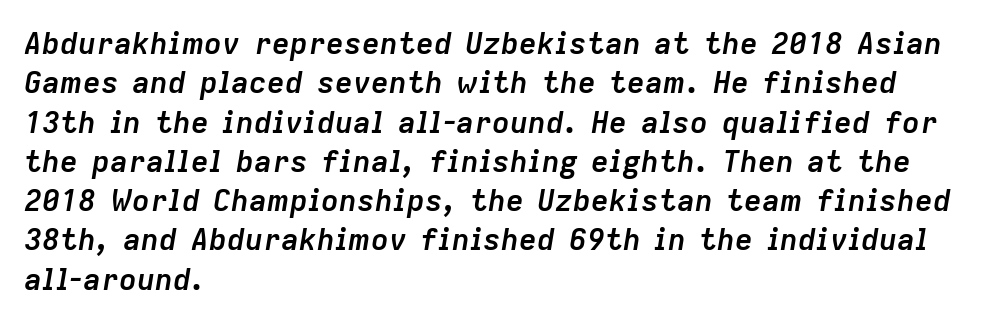
The image shows 30 px semibold type, italic (leaning right); set left-aligned, normal line spacing (1.31x), normal letter spacing, not underlined; low stroke contrast and a medium x-height.
